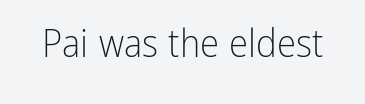
Q: Is the text bold? A: No.
Q: Is the text italic (slanted)? A: No, it is upright.
Q: Is the typeface a serif or a sans-serif typeface? A: Sans-serif.
Q: Is the text underlined? A: No.
Q: Is the spacing between letters normal or unusually wide? A: Normal.
Q: Width (condensed, normal, or wide)? A: Condensed.
Q: Stroke contrast? A: Low.
Q: x-height? A: Medium.
Q: Monospaced? A: No.
